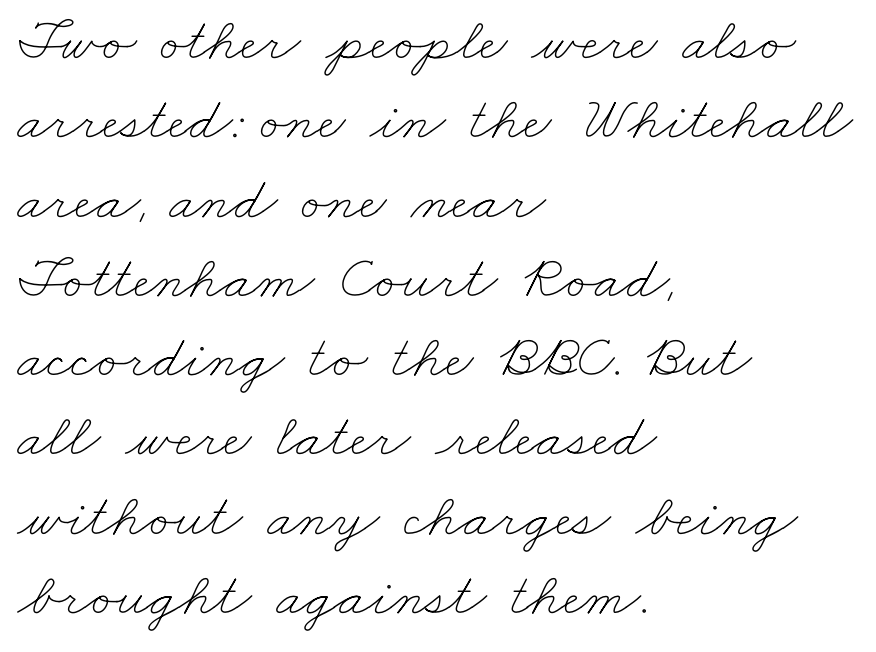
The rendering uses a moderate line-height, typical for paragraphs. The lines in this sample share a left origin and differ only in where they stop. Letters have the restrained weight of plain body copy at most. Looks like regular typesetting: each glyph gets only the width it needs.
